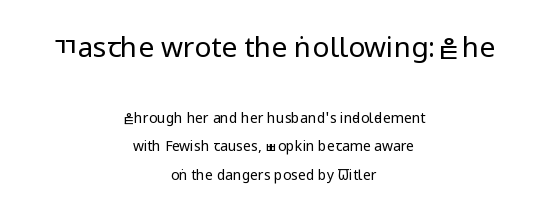
The image shows 28 px regular-weight, condensed sans-serif type, upright; set centered, loose line spacing (2.02x), normal letter spacing, not underlined; the first (top) block is 2.0x larger; low stroke contrast and a large x-height.
